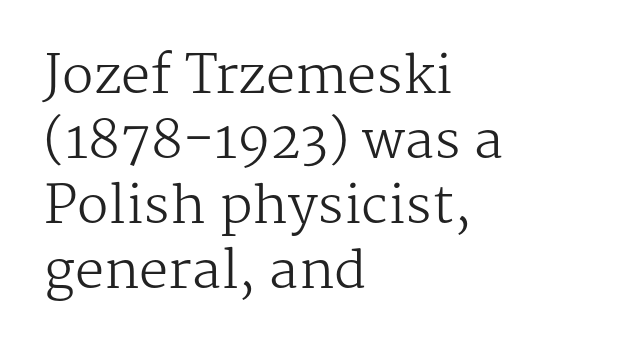
Line starts are locked; line ends wander. In terms of leading, this rendering sits right in the middle. Only glyphs here, with clear space below each row. Stems here are at most as thick as an everyday book face.
